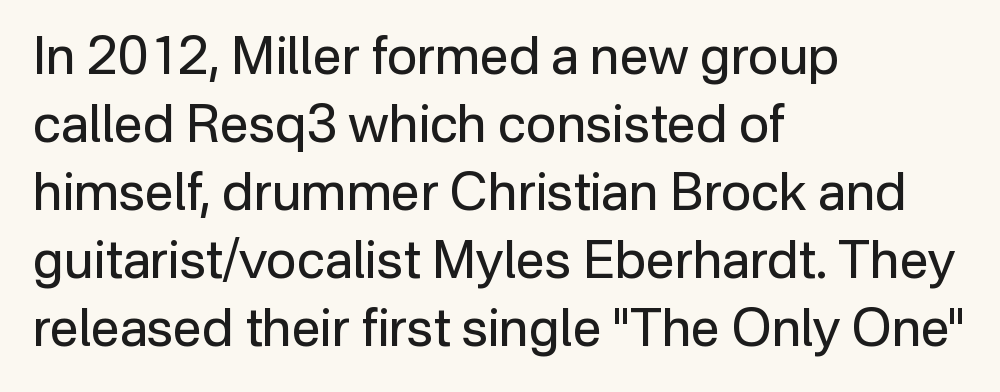
Q: Is the text bold? A: No.
Q: Is the text italic (slanted)? A: No, it is upright.
Q: Is the typeface a serif or a sans-serif typeface? A: Sans-serif.
Q: Is the text underlined? A: No.
Q: How is the paragraph aligned? A: Left-aligned.
Q: Is the spacing between letters normal or unusually wide? A: Normal.
Q: Is the spacing between lines tight, normal or loose? A: Normal.
Q: Width (condensed, normal, or wide)? A: Normal.
Q: Stroke contrast? A: Low.
Q: x-height? A: Medium.
Q: Monospaced? A: No.
